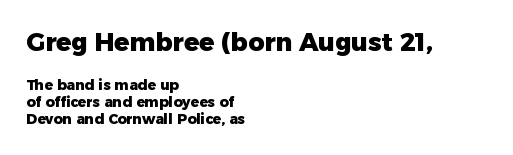
{"italic": "no", "bold": "yes", "underline": "no", "align": "left", "line_spacing_ratio": 1.21, "letter_spacing": "normal", "letter_spacing_em": 0.0, "larger_block": "first", "size_ratio": 1.79, "glyph_px": 25}
